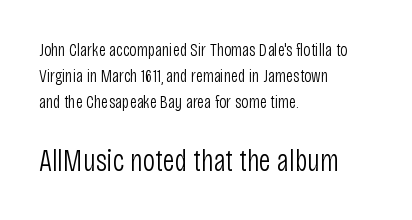
Heft: none added — not bold. Students, observe: this is what conventionally led text looks like. The ragged edge is on the right, which tells us the setting is flush left. Check under the words: just untouched page.
